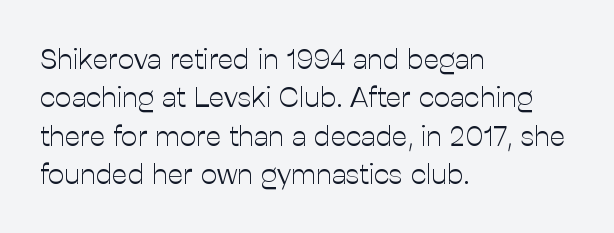
{"serif": "no", "italic": "no", "bold": "no", "weight": "light", "width": "normal", "stroke_contrast": "low", "x_height": "medium", "monospaced": "no", "underline": "no", "align": "left", "line_spacing": "normal", "line_spacing_ratio": 1.32, "letter_spacing": "normal", "letter_spacing_em": 0.0, "glyph_px": 29}
